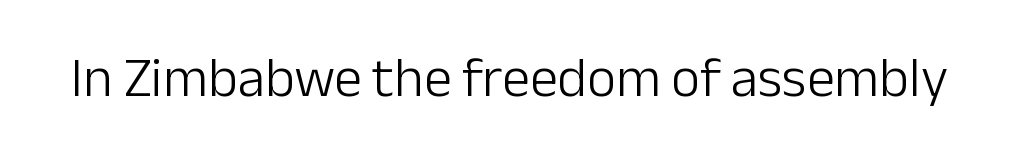
The image shows 56 px light sans-serif type, upright; set normal letter spacing, not underlined; low stroke contrast and a medium x-height.
